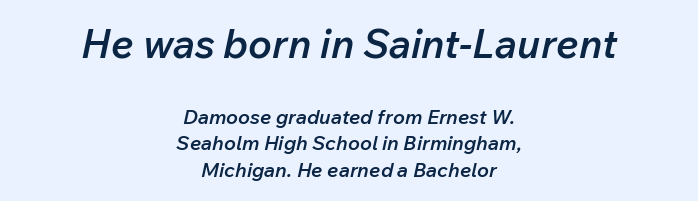
A typesetter would call this proportional, since set widths differ per character. Regarding leading, the lines here are spaced in the standard way. The sample has been set in demibold, a notch under bold. Rule under the text: the space is simply empty.
